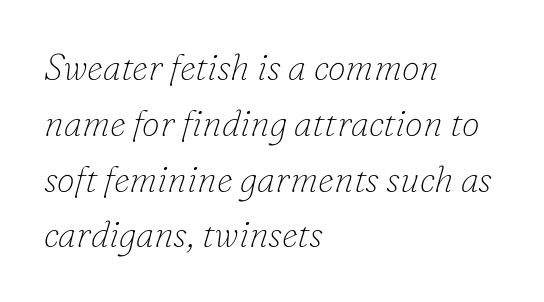
{"serif": "yes", "italic": "yes", "lean": "right", "slant_degrees": 16, "bold": "no", "weight": "thin", "width": "normal", "stroke_contrast": "low", "x_height": "small", "monospaced": "no", "underline": "no", "align": "left", "line_spacing": "normal", "line_spacing_ratio": 1.55, "letter_spacing": "normal", "letter_spacing_em": 0.0, "glyph_px": 36}
